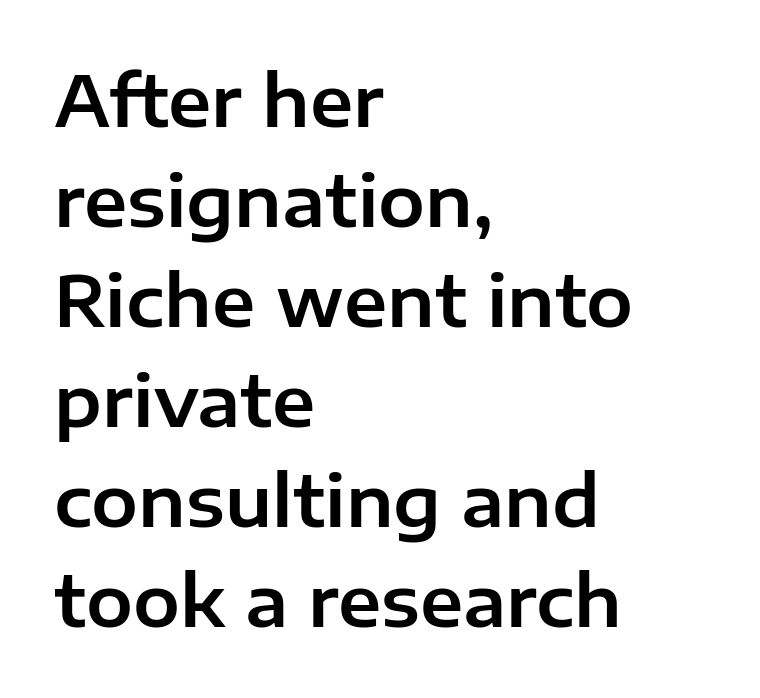
{"serif": "no", "italic": "no", "width": "normal", "stroke_contrast": "low", "x_height": "medium", "monospaced": "no", "underline": "no", "align": "left", "line_spacing": "normal", "line_spacing_ratio": 1.43, "letter_spacing": "normal", "letter_spacing_em": 0.0, "glyph_px": 70}
